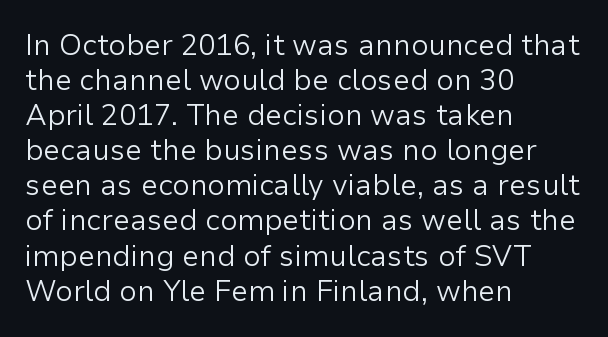
{"serif": "no", "italic": "no", "bold": "no", "weight": "light", "width": "normal", "stroke_contrast": "low", "x_height": "medium", "monospaced": "no", "underline": "no", "align": "left", "line_spacing_ratio": 1.21, "letter_spacing": "normal", "letter_spacing_em": 0.0, "glyph_px": 29}
